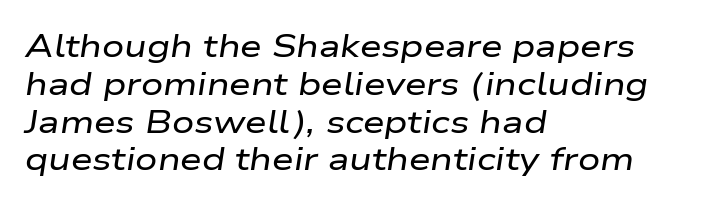
Q: Is the text italic (slanted)? A: Yes, it leans right by about 9 degrees.
Q: Is the text underlined? A: No.
Q: How is the paragraph aligned? A: Left-aligned.
Q: Is the spacing between letters normal or unusually wide? A: Normal.
Q: Width (condensed, normal, or wide)? A: Wide.
Q: Stroke contrast? A: Low.
Q: x-height? A: Medium.
Q: Monospaced? A: No.
